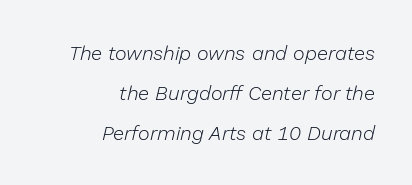
The image shows 20 px text type, italic (leaning right); set right-aligned, loose line spacing (2.01x), normal letter spacing, not underlined.
